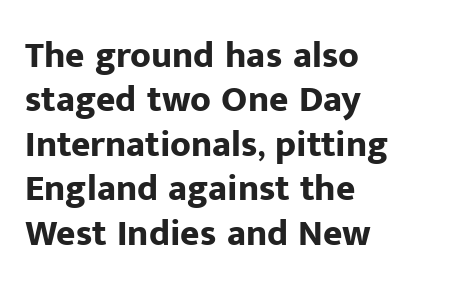
The image shows 37 px bold sans-serif type, upright; set left-aligned, line spacing 1.2x, normal letter spacing, not underlined; low stroke contrast and a medium x-height.
